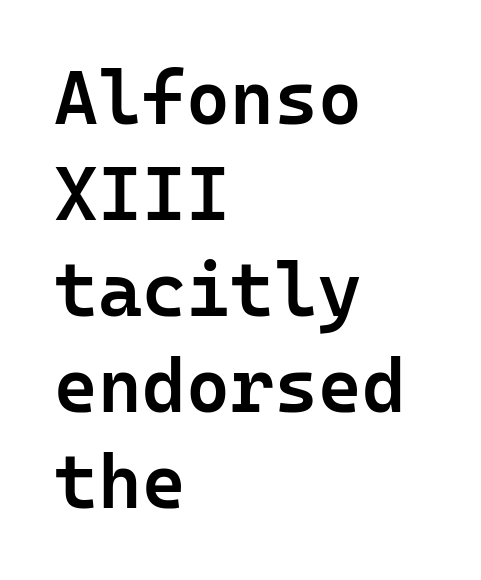
Q: Is the text bold? A: Semi-bold.
Q: Is the text italic (slanted)? A: No, it is upright.
Q: Is the typeface a serif or a sans-serif typeface? A: Sans-serif.
Q: Is the text underlined? A: No.
Q: How is the paragraph aligned? A: Left-aligned.
Q: Is the spacing between letters normal or unusually wide? A: Normal.
Q: Is the spacing between lines tight, normal or loose? A: Normal.
Q: Width (condensed, normal, or wide)? A: Normal.
Q: Stroke contrast? A: Low.
Q: x-height? A: Medium.
Q: Monospaced? A: Yes.
